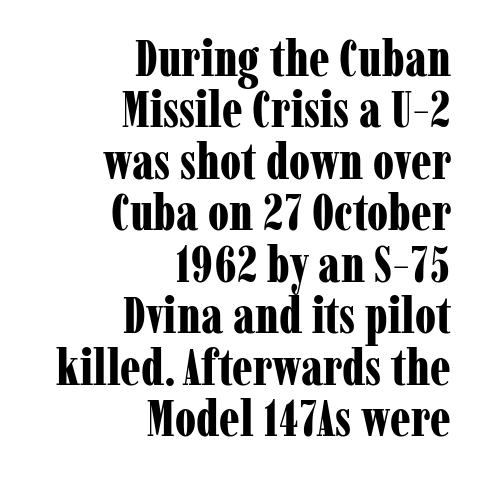
Look at the bottom of the vertical strokes: they flare into serifs here. Which margin do the lines hug? The right one — the left edge is uneven. Look at the stroke-to-counter ratio: heavy, a bold. Is this a fixed-width face? No — the glyphs have proportional, varying widths. Quick note: interline space is minimal.
